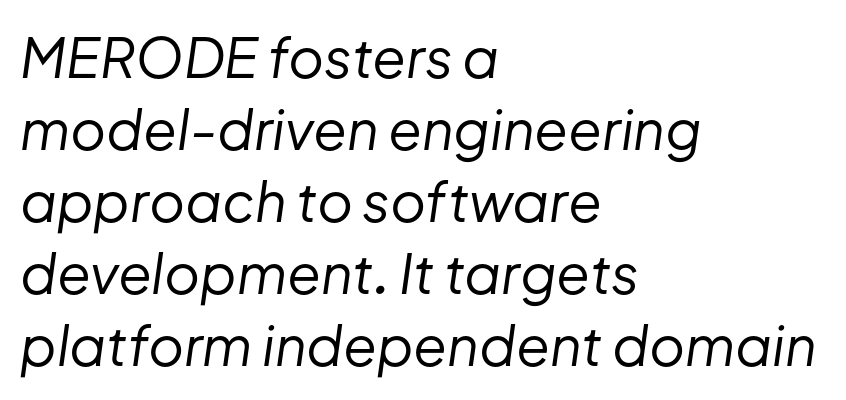
Q: Is the text bold? A: No.
Q: Is the text italic (slanted)? A: Yes, it leans right by about 8 degrees.
Q: Is the text underlined? A: No.
Q: How is the paragraph aligned? A: Left-aligned.
Q: Is the spacing between letters normal or unusually wide? A: Normal.
Q: Is the spacing between lines tight, normal or loose? A: Normal.
Q: Width (condensed, normal, or wide)? A: Normal.
Q: Stroke contrast? A: Low.
Q: x-height? A: Medium.
Q: Monospaced? A: No.
